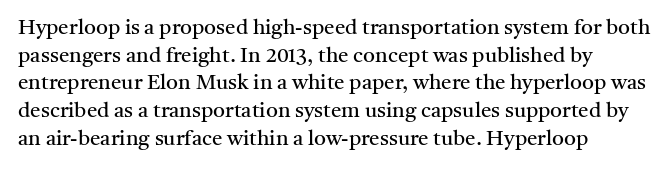
Q: Is the text bold? A: No.
Q: Is the text italic (slanted)? A: No, it is upright.
Q: Is the text underlined? A: No.
Q: How is the paragraph aligned? A: Left-aligned.
Q: Is the spacing between letters normal or unusually wide? A: Normal.
Q: Is the spacing between lines tight, normal or loose? A: Normal.
